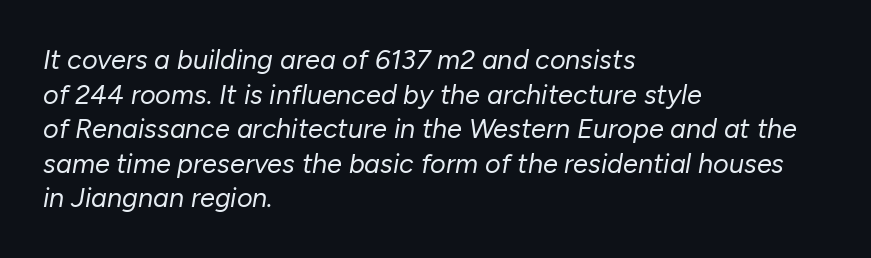
{"italic": "yes", "lean": "right", "slant_degrees": 10, "bold": "no", "underline": "no", "align": "left", "line_spacing": "normal", "line_spacing_ratio": 1.28, "letter_spacing": "normal", "letter_spacing_em": 0.0, "glyph_px": 27}
